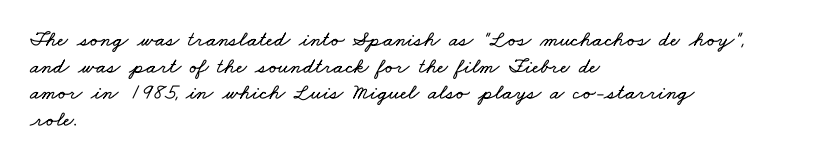
The image shows 22 px text type; set left-aligned, line spacing 1.21x, normal letter spacing, not underlined.
